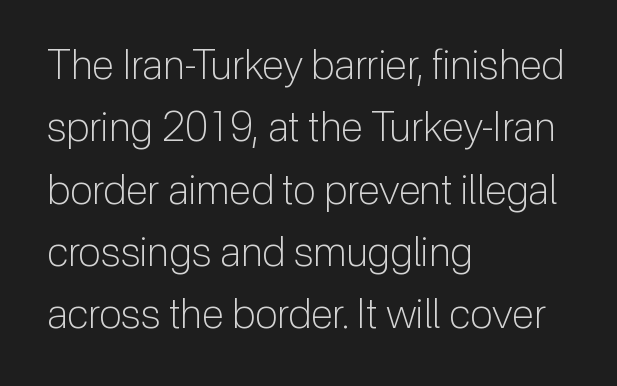
Q: Is the text bold? A: No.
Q: Is the text italic (slanted)? A: No, it is upright.
Q: Is the typeface a serif or a sans-serif typeface? A: Sans-serif.
Q: Is the text underlined? A: No.
Q: How is the paragraph aligned? A: Left-aligned.
Q: Is the spacing between letters normal or unusually wide? A: Normal.
Q: Is the spacing between lines tight, normal or loose? A: Normal.
Q: Width (condensed, normal, or wide)? A: Normal.
Q: Stroke contrast? A: Low.
Q: x-height? A: Medium.
Q: Monospaced? A: No.
